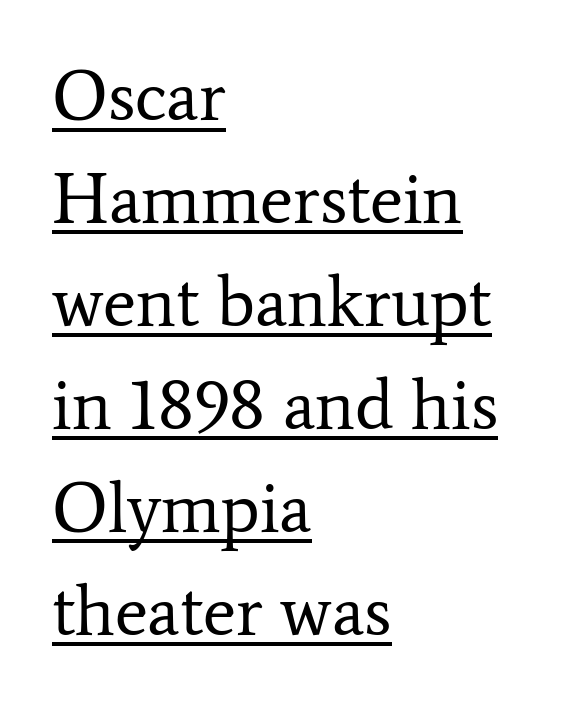
The rendering uses natural spacing where letterforms have individual widths. Short note: letters normally spaced. Italic: no, the glyphs are upright roman. The block of text has a typical density, with ordinary space between rows. The designer went with a serif here, giving each stem small feet.
